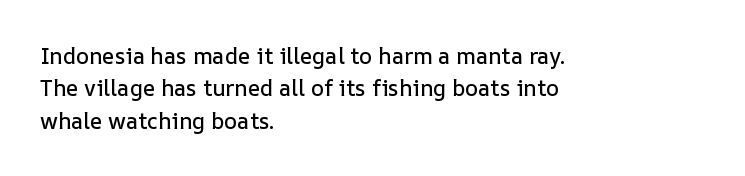
The image shows 22 px text type, upright; set left-aligned, normal line spacing (1.47x), normal letter spacing, not underlined.
